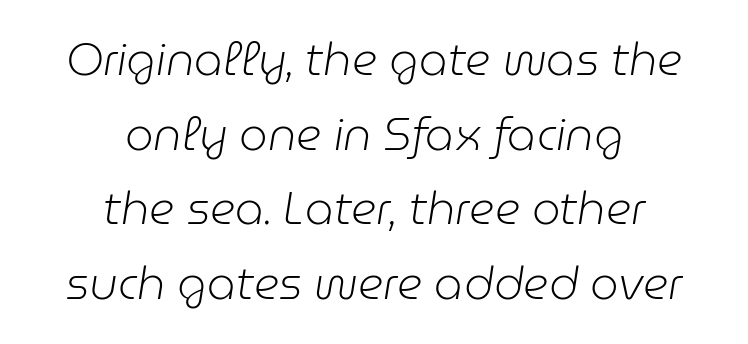
The letters advance in unequal steps, a hallmark of proportional type. The setting favours the middle, as headings and verse often do. The passage shown has conventional tracking throughout. No chunkiness to these letters — they're not bold.
